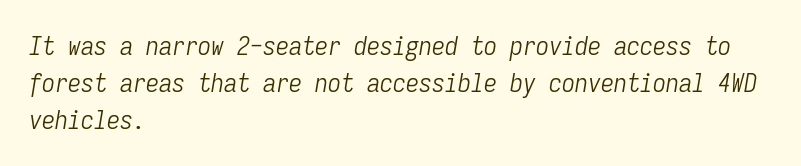
The image shows 26 px text type, italic (leaning right); set left-aligned, normal line spacing (1.42x), normal letter spacing, not underlined.
